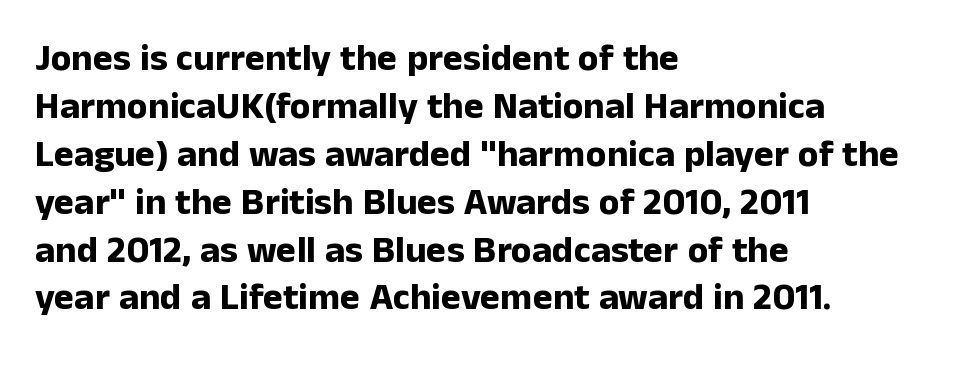
The image shows 38 px bold sans-serif type, upright; set left-aligned, normal line spacing (1.26x), normal letter spacing, not underlined; low stroke contrast and a medium x-height.
